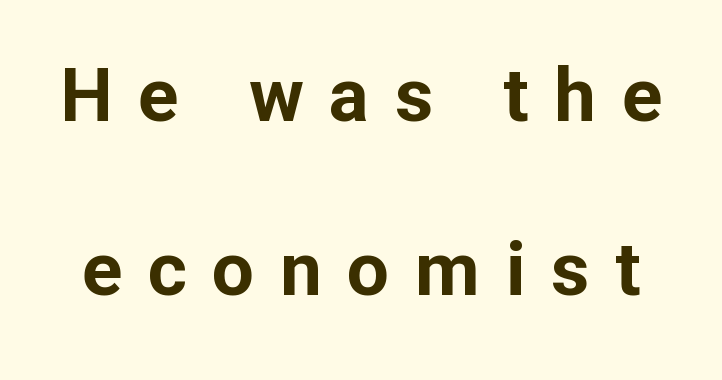
{"serif": "no", "italic": "no", "bold": "yes", "weight": "bold", "width": "normal", "stroke_contrast": "low", "x_height": "medium", "monospaced": "no", "underline": "no", "line_spacing": "loose", "line_spacing_ratio": 2.32, "letter_spacing": "wide", "letter_spacing_em": 0.34, "glyph_px": 75}
